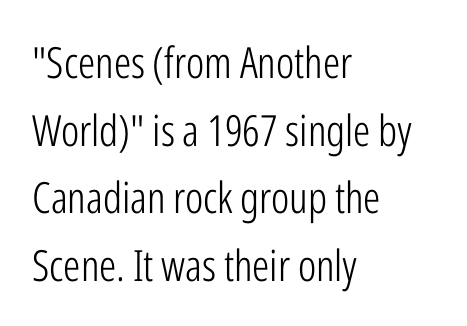
{"serif": "no", "italic": "no", "bold": "no", "weight": "light", "width": "condensed", "stroke_contrast": "low", "x_height": "medium", "monospaced": "no", "underline": "no", "align": "left", "line_spacing": "normal", "line_spacing_ratio": 1.57, "letter_spacing": "normal", "letter_spacing_em": 0.0, "glyph_px": 43}
